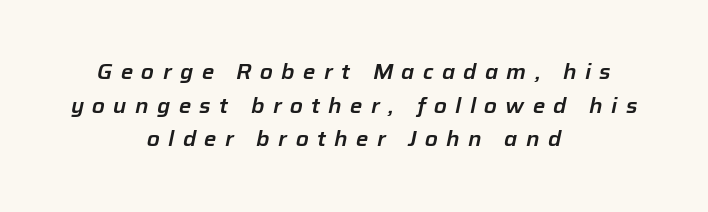
Q: Is the text italic (slanted)? A: Yes, it leans right by about 12 degrees.
Q: Is the text underlined? A: No.
Q: How is the paragraph aligned? A: Centered.
Q: Is the spacing between letters normal or unusually wide? A: Unusually wide.
Q: Is the spacing between lines tight, normal or loose? A: Normal.
